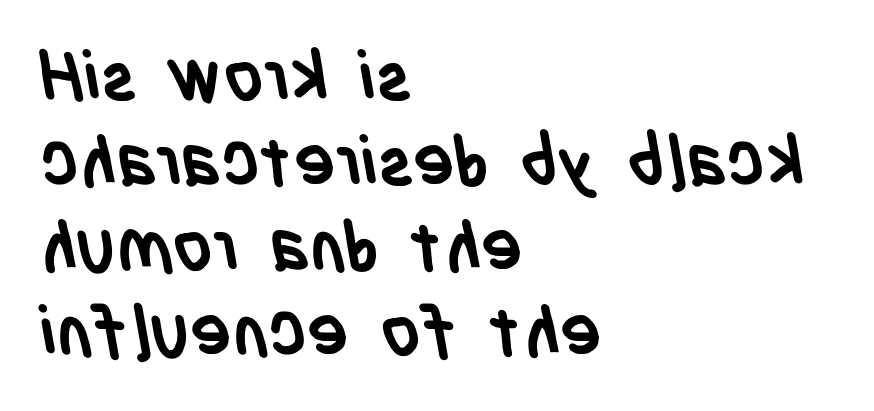
Note: no serifs on the glyphs. Does extra space separate the letters? No, they use regular spacing. Note the varied advance widths — an 'i' is clearly narrower than an 'm'. Visually the block forms a straight wall on the left and a jagged coastline on the right. Honestly, there is no underline to notice here at all. Is the type bold? Yes — the strokes are clearly thick and heavy.
